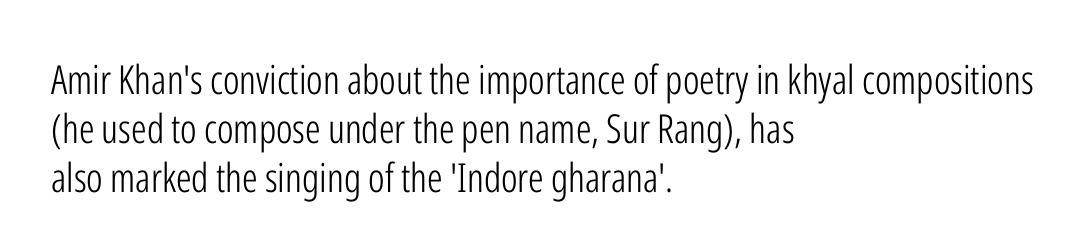
Q: Is the text bold? A: No.
Q: Is the text italic (slanted)? A: No, it is upright.
Q: Is the typeface a serif or a sans-serif typeface? A: Sans-serif.
Q: Is the text underlined? A: No.
Q: How is the paragraph aligned? A: Left-aligned.
Q: Is the spacing between letters normal or unusually wide? A: Normal.
Q: Width (condensed, normal, or wide)? A: Condensed.
Q: Stroke contrast? A: Low.
Q: x-height? A: Medium.
Q: Monospaced? A: No.
